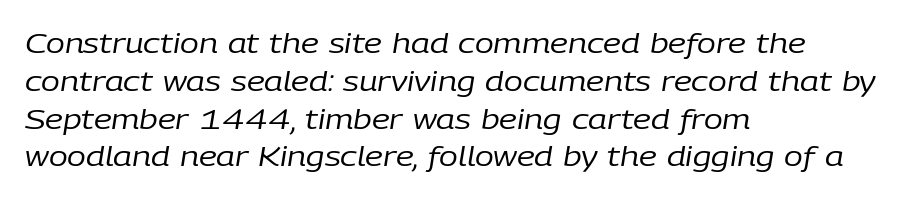
Q: Is the text bold? A: No.
Q: Is the text italic (slanted)? A: Yes, it leans right by about 9 degrees.
Q: Is the text underlined? A: No.
Q: How is the paragraph aligned? A: Left-aligned.
Q: Is the spacing between letters normal or unusually wide? A: Normal.
Q: Is the spacing between lines tight, normal or loose? A: Normal.
Q: Width (condensed, normal, or wide)? A: Normal.
Q: Stroke contrast? A: Low.
Q: x-height? A: Medium.
Q: Monospaced? A: No.
